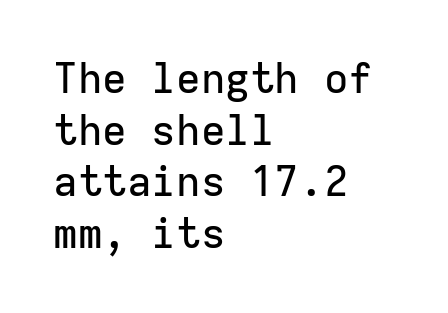
{"serif": "no", "italic": "no", "width": "normal", "stroke_contrast": "low", "x_height": "medium", "monospaced": "yes", "underline": "no", "align": "left", "line_spacing": "normal", "line_spacing_ratio": 1.26, "letter_spacing": "normal", "letter_spacing_em": 0.0, "glyph_px": 41}
